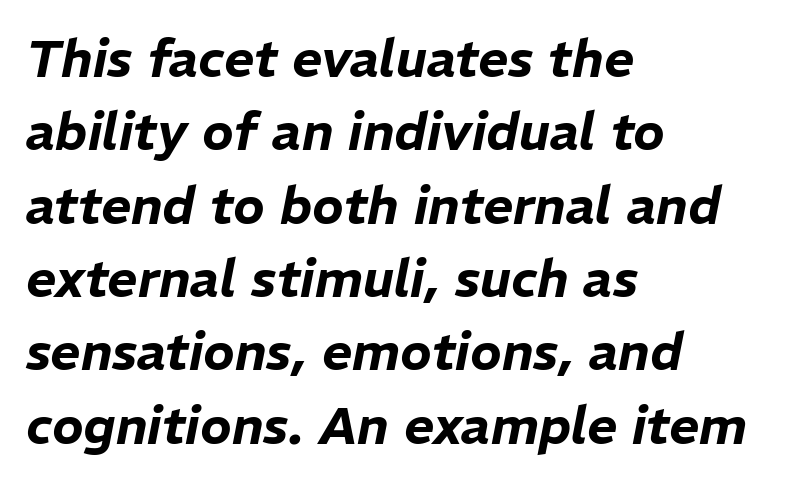
The image shows 52 px text type, italic (leaning right); set left-aligned, normal line spacing (1.41x), normal letter spacing, not underlined; low stroke contrast and a medium x-height.
